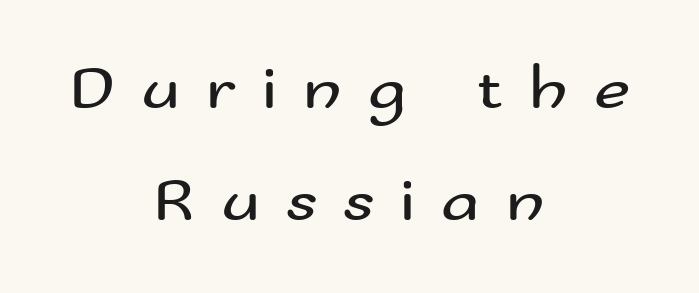
{"serif": "no", "italic": "no", "bold": "no", "weight": "regular", "width": "wide", "stroke_contrast": "medium", "x_height": "small", "monospaced": "no", "underline": "no", "align": "center", "line_spacing_ratio": 1.81, "letter_spacing": "wide", "letter_spacing_em": 0.42, "glyph_px": 62}
